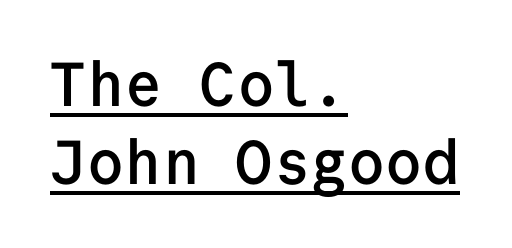
If you drew a ruler down the left edge, every line would touch it. Looks like someone drew a line under every word here. Students, this is semibold: more ink than regular, less than bold. These lines keep a tight, regular rhythm from letter to letter. Type style note: lacks serifs.
